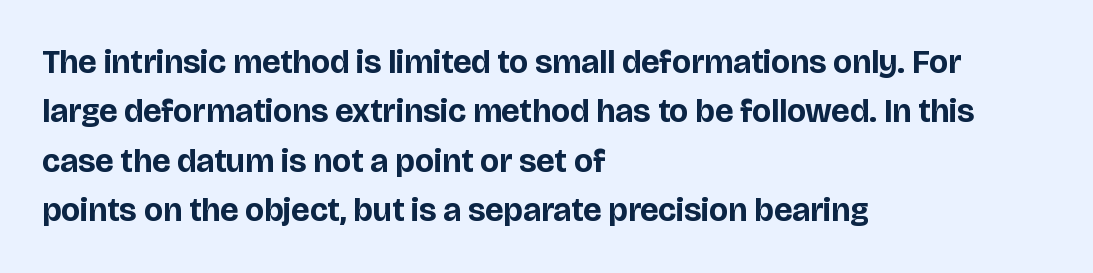
Q: Is the text bold? A: Yes.
Q: Is the text italic (slanted)? A: No, it is upright.
Q: Is the typeface a serif or a sans-serif typeface? A: Sans-serif.
Q: Is the text underlined? A: No.
Q: How is the paragraph aligned? A: Left-aligned.
Q: Is the spacing between letters normal or unusually wide? A: Normal.
Q: Is the spacing between lines tight, normal or loose? A: Normal.
Q: Width (condensed, normal, or wide)? A: Normal.
Q: Stroke contrast? A: Low.
Q: x-height? A: Large.
Q: Monospaced? A: No.
